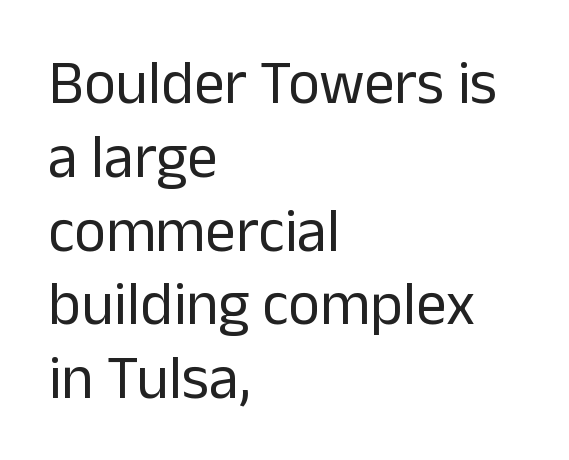
What kind of face is this? One without serifs — a sans. This sample uses an upright cut, with every glyph sitting square on the baseline. The line texture is even and compact thanks to regular tracking. No heavy texture on the line: the type isn't bold. The gap between lines stays unmarked.
